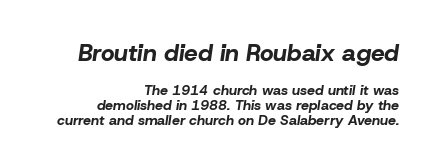
{"italic": "yes", "lean": "right", "slant_degrees": 8, "bold": "yes", "underline": "no", "align": "right", "line_spacing": "tight", "line_spacing_ratio": 1.05, "letter_spacing": "normal", "letter_spacing_em": 0.0, "larger_block": "first", "size_ratio": 1.71, "glyph_px": 24}
